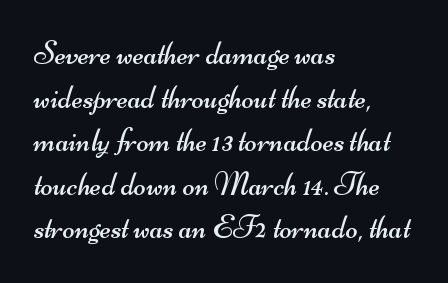
{"serif": "no", "bold": "no", "weight": "regular", "width": "wide", "stroke_contrast": "medium", "x_height": "small", "monospaced": "no", "underline": "no", "align": "left", "line_spacing": "normal", "line_spacing_ratio": 1.36, "letter_spacing": "normal", "letter_spacing_em": 0.0, "glyph_px": 32}
